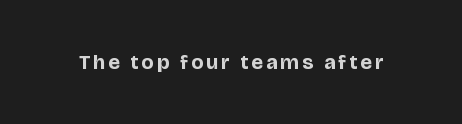
Pretty heavy lettering here — definitely bold. The passage shown is not underscored anywhere. Do the letters lean? They stand straight.
